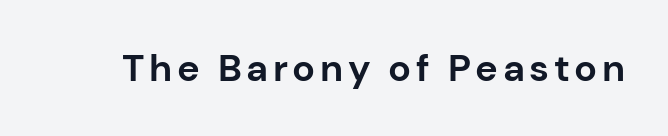
I'd describe the lettering as bold — thick and assertive. The letters carry no serifs — their stems end cleanly without finishing strokes. Looks like regular typesetting: each glyph gets only the width it needs. Italic: no, the glyphs are upright roman. The area under the type is left untouched.
